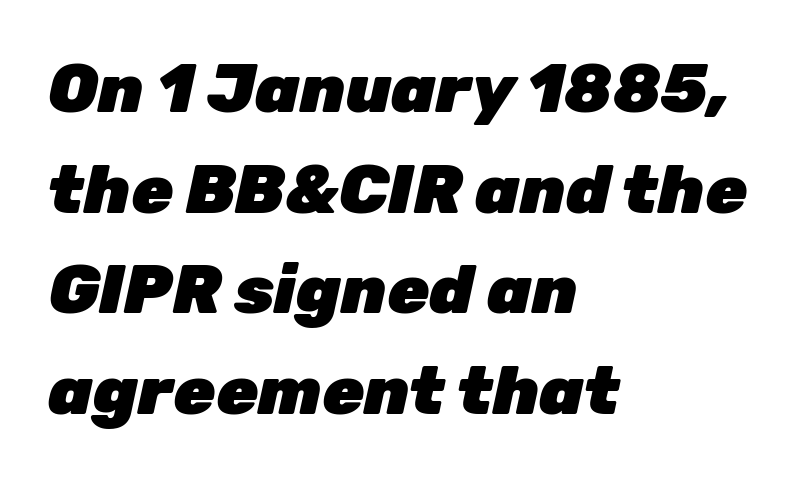
{"italic": "yes", "lean": "right", "slant_degrees": 12, "bold": "yes", "weight": "heavy", "width": "normal", "stroke_contrast": "low", "x_height": "medium", "monospaced": "no", "underline": "no", "align": "left", "line_spacing": "normal", "line_spacing_ratio": 1.48, "letter_spacing": "normal", "letter_spacing_em": 0.0, "glyph_px": 68}
